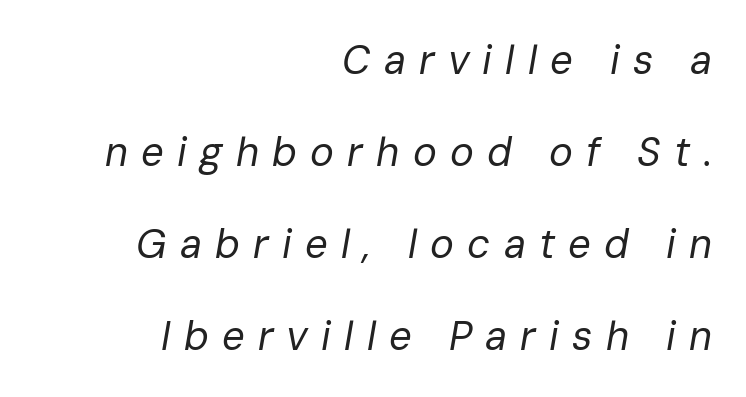
The image shows 40 px regular-weight type, italic (leaning right); set right-aligned, loose line spacing (2.3x), unusually wide letter spacing (+0.33 em), not underlined; low stroke contrast and a medium x-height.
